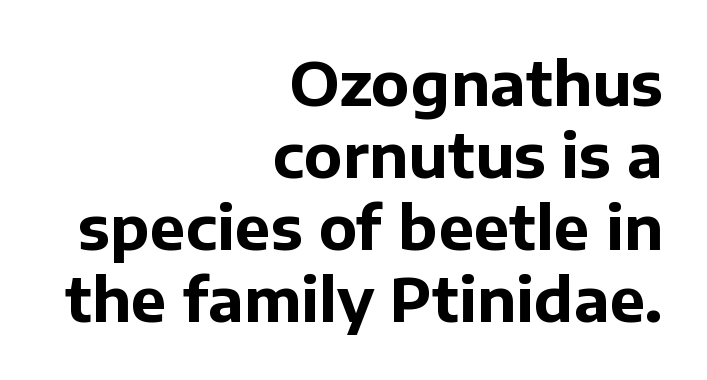
No word sits above an underline. The specimen reads as upright at a glance. This is heavy type, rendered in bold. Each letter's strokes conclude bluntly, with no projecting serifs.
